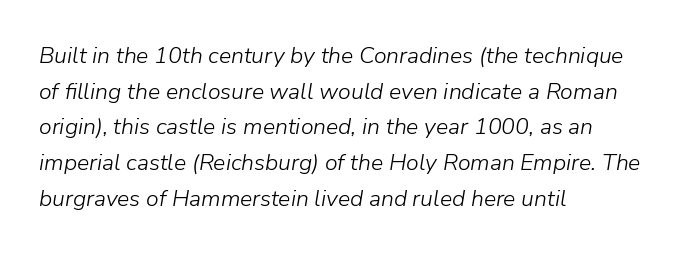
{"italic": "yes", "lean": "right", "slant_degrees": 9, "bold": "no", "underline": "no", "align": "left", "line_spacing": "normal", "line_spacing_ratio": 1.55, "letter_spacing": "normal", "letter_spacing_em": 0.0, "glyph_px": 23}
